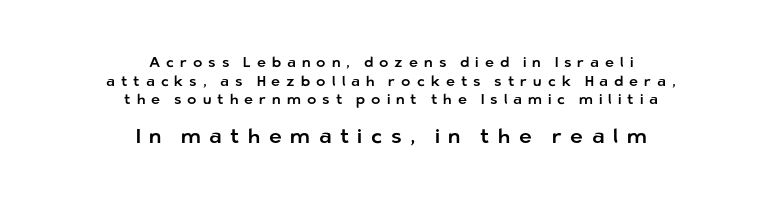
{"italic": "no", "underline": "no", "align": "center", "line_spacing": "normal", "line_spacing_ratio": 1.33, "letter_spacing": "wide", "letter_spacing_em": 0.43, "larger_block": "second", "size_ratio": 1.43, "glyph_px": 20}
